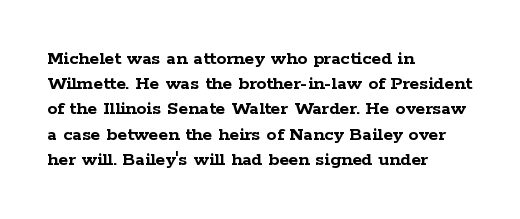
{"italic": "no", "bold": "yes", "underline": "no", "align": "left", "line_spacing": "normal", "line_spacing_ratio": 1.26, "letter_spacing": "normal", "letter_spacing_em": 0.0, "glyph_px": 20}
